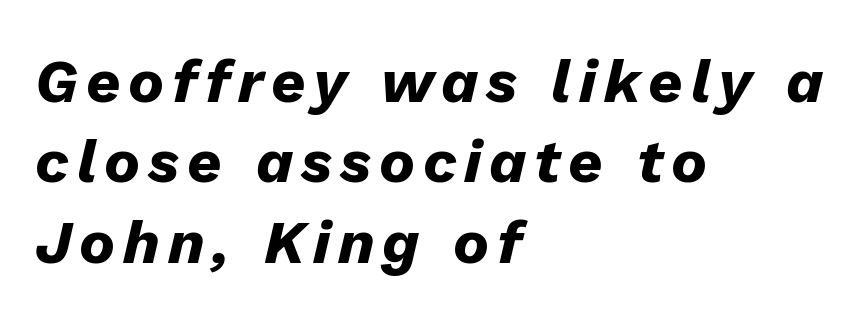
{"italic": "yes", "lean": "right", "slant_degrees": 13, "bold": "yes", "weight": "heavy", "width": "normal", "stroke_contrast": "low", "x_height": "medium", "monospaced": "no", "underline": "no", "align": "left", "line_spacing": "normal", "line_spacing_ratio": 1.34, "glyph_px": 60}
